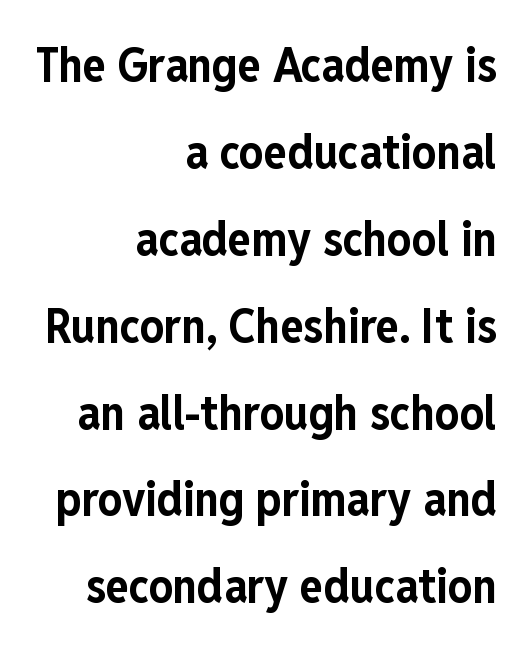
{"serif": "no", "italic": "no", "bold": "yes", "weight": "bold", "width": "condensed", "stroke_contrast": "low", "x_height": "medium", "monospaced": "no", "underline": "no", "align": "right", "line_spacing_ratio": 1.81, "letter_spacing": "normal", "letter_spacing_em": 0.0, "glyph_px": 48}
